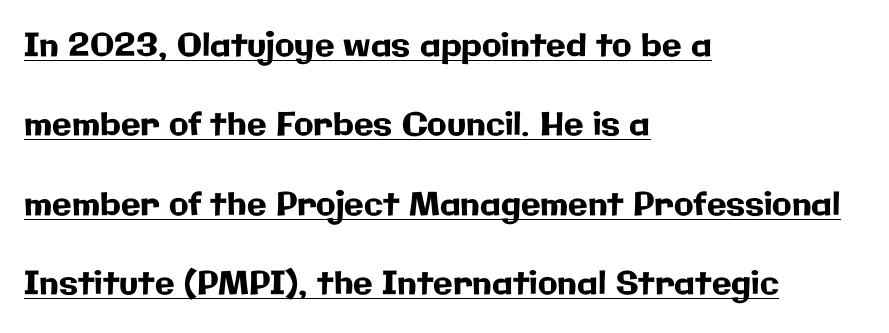
Q: Is the text italic (slanted)? A: No, it is upright.
Q: Is the typeface a serif or a sans-serif typeface? A: Sans-serif.
Q: Is the text underlined? A: Yes.
Q: How is the paragraph aligned? A: Left-aligned.
Q: Is the spacing between letters normal or unusually wide? A: Normal.
Q: Is the spacing between lines tight, normal or loose? A: Loose.
Q: Width (condensed, normal, or wide)? A: Normal.
Q: Stroke contrast? A: Low.
Q: x-height? A: Medium.
Q: Monospaced? A: No.
